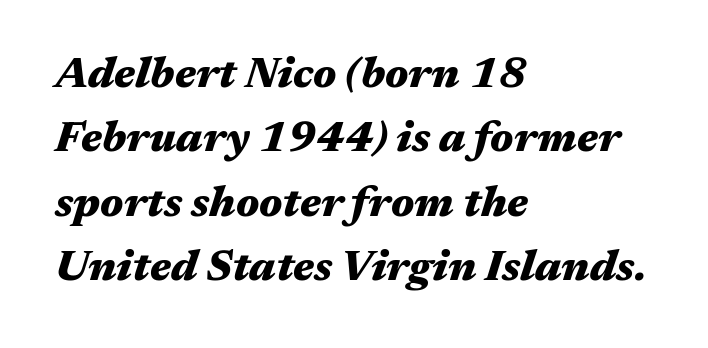
{"italic": "yes", "lean": "right", "slant_degrees": 17, "bold": "yes", "weight": "heavy", "width": "wide", "stroke_contrast": "medium", "x_height": "medium", "monospaced": "no", "underline": "no", "align": "left", "line_spacing": "normal", "line_spacing_ratio": 1.5, "letter_spacing": "normal", "letter_spacing_em": 0.0, "glyph_px": 43}
